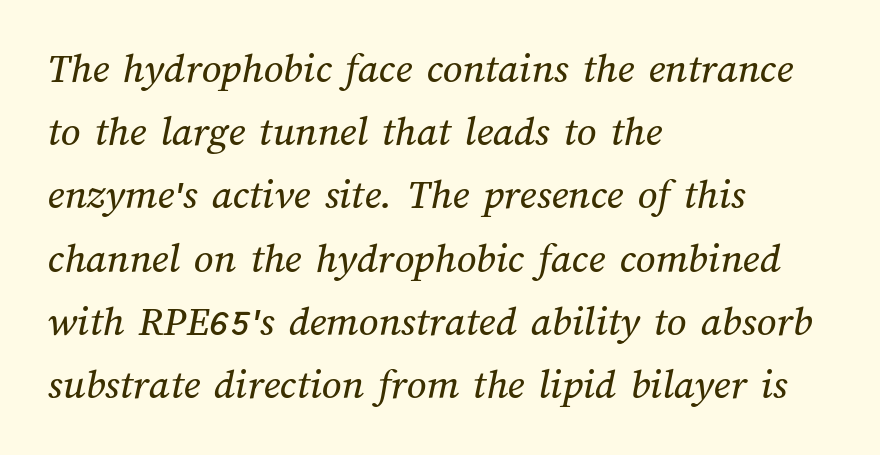
The rendering keeps characters at their native spacing. Whoever set this chose a conventional vertical rhythm. Here the designer chose a conventional face with non-uniform glyph widths. Caption: multi-line text, flush left, ragged right.
